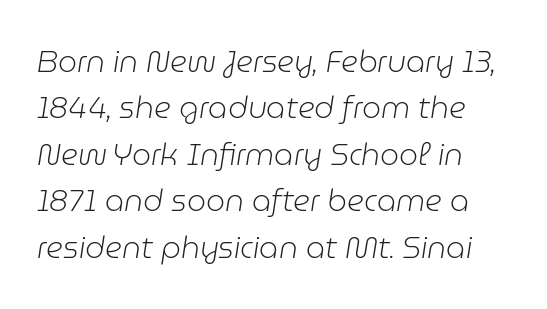
{"italic": "yes", "lean": "right", "slant_degrees": 9, "bold": "no", "weight": "light", "width": "normal", "stroke_contrast": "low", "x_height": "medium", "monospaced": "no", "underline": "no", "line_spacing": "normal", "line_spacing_ratio": 1.55, "letter_spacing": "normal", "letter_spacing_em": 0.0, "glyph_px": 30}
